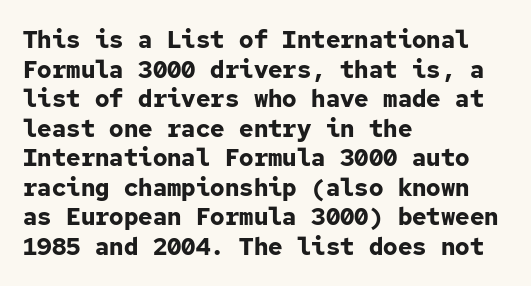
The image shows 24 px bold type, upright; set left-aligned, line spacing 1.23x, normal letter spacing, not underlined.
